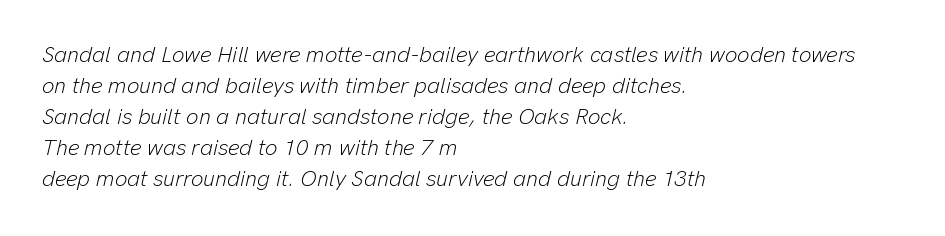
{"italic": "yes", "lean": "right", "slant_degrees": 13, "bold": "no", "underline": "no", "align": "left", "line_spacing": "normal", "line_spacing_ratio": 1.41, "letter_spacing": "normal", "letter_spacing_em": 0.0, "glyph_px": 22}
